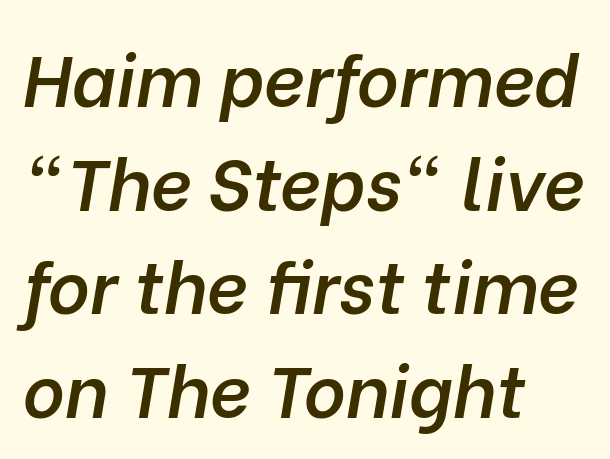
Reading down the block, your eye returns to a fixed left position each line. Each word holds together tightly as a unit, with standard inter-letter gaps. Character widths vary here, with narrow letters taking less room than wide ones. Nobody drew a line under any word here. The glyphs look as if they've been sheared to an angle.
